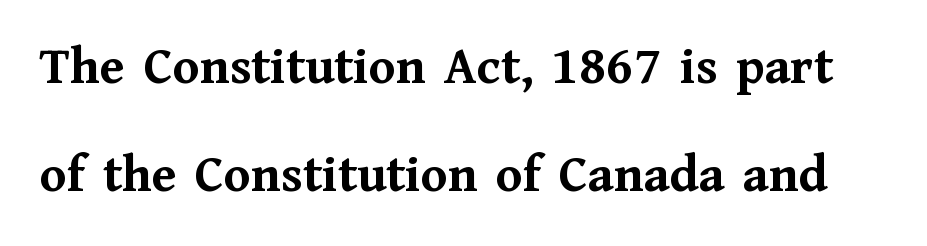
Q: Is the text bold? A: Yes.
Q: Is the text italic (slanted)? A: No, it is upright.
Q: Is the typeface a serif or a sans-serif typeface? A: Serif.
Q: Is the text underlined? A: No.
Q: Is the spacing between letters normal or unusually wide? A: Normal.
Q: Is the spacing between lines tight, normal or loose? A: Loose.
Q: Width (condensed, normal, or wide)? A: Normal.
Q: Stroke contrast? A: Medium.
Q: x-height? A: Medium.
Q: Monospaced? A: No.
